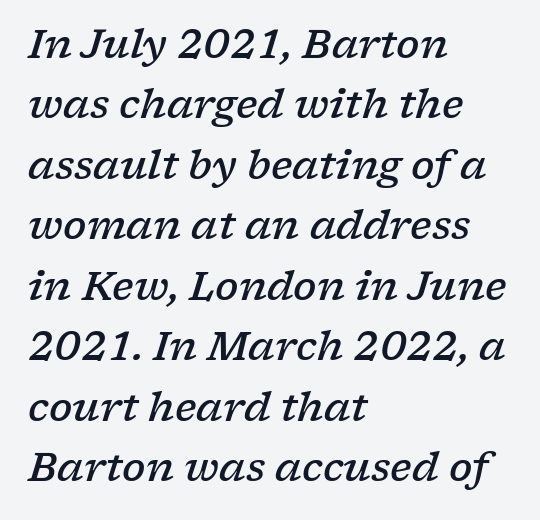
Q: Is the text bold? A: Semi-bold.
Q: Is the text italic (slanted)? A: Yes, it leans right by about 17 degrees.
Q: Is the typeface a serif or a sans-serif typeface? A: Serif.
Q: Is the text underlined? A: No.
Q: How is the paragraph aligned? A: Left-aligned.
Q: Is the spacing between letters normal or unusually wide? A: Normal.
Q: Is the spacing between lines tight, normal or loose? A: Normal.
Q: Width (condensed, normal, or wide)? A: Wide.
Q: Stroke contrast? A: Low.
Q: x-height? A: Medium.
Q: Monospaced? A: No.
